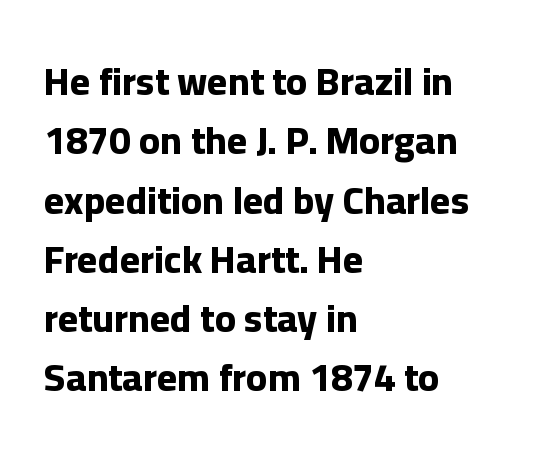
The image shows 39 px bold sans-serif type, upright; set left-aligned, normal line spacing (1.52x), normal letter spacing, not underlined; low stroke contrast and a medium x-height.
